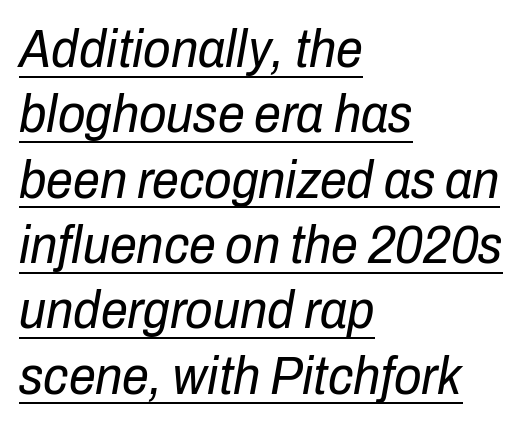
The image shows 54 px regular-weight, condensed type, italic (leaning right); set left-aligned, line spacing 1.21x, normal letter spacing, underlined; low stroke contrast and a medium x-height.
